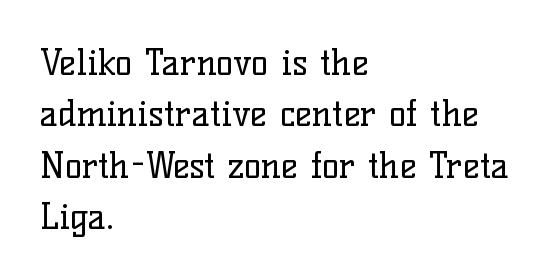
Q: Is the text bold? A: No.
Q: Is the text italic (slanted)? A: No, it is upright.
Q: Is the typeface a serif or a sans-serif typeface? A: Serif.
Q: Is the text underlined? A: No.
Q: How is the paragraph aligned? A: Left-aligned.
Q: Is the spacing between letters normal or unusually wide? A: Normal.
Q: Is the spacing between lines tight, normal or loose? A: Normal.
Q: Width (condensed, normal, or wide)? A: Normal.
Q: Stroke contrast? A: Low.
Q: x-height? A: Medium.
Q: Monospaced? A: No.
